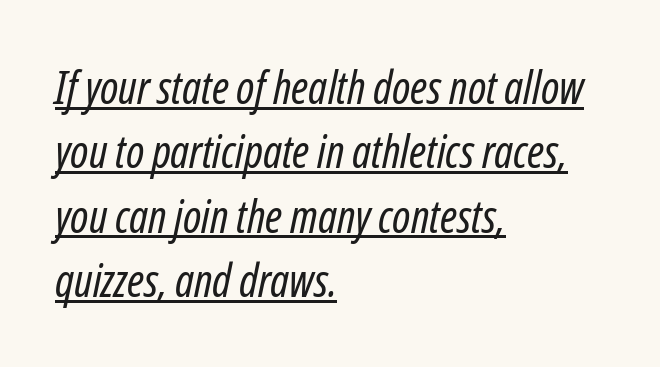
The image shows 45 px regular-weight, condensed type, italic (leaning right); set left-aligned, normal line spacing (1.43x), normal letter spacing, underlined; low stroke contrast and a medium x-height.
